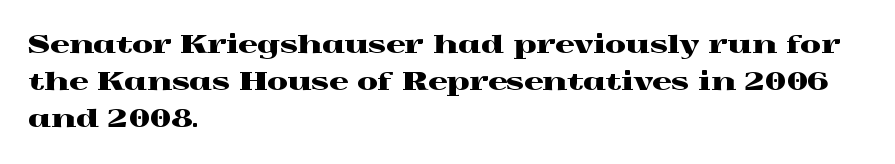
Q: Is the text italic (slanted)? A: No, it is upright.
Q: Is the text underlined? A: No.
Q: How is the paragraph aligned? A: Left-aligned.
Q: Is the spacing between letters normal or unusually wide? A: Normal.
Q: Is the spacing between lines tight, normal or loose? A: Normal.
